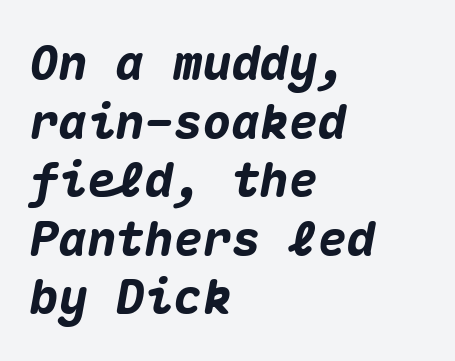
Q: Is the text bold? A: Yes.
Q: Is the text italic (slanted)? A: Yes, it leans right by about 10 degrees.
Q: Is the text underlined? A: No.
Q: How is the paragraph aligned? A: Left-aligned.
Q: Is the spacing between letters normal or unusually wide? A: Normal.
Q: Width (condensed, normal, or wide)? A: Normal.
Q: Stroke contrast? A: Medium.
Q: x-height? A: Medium.
Q: Monospaced? A: Yes.
